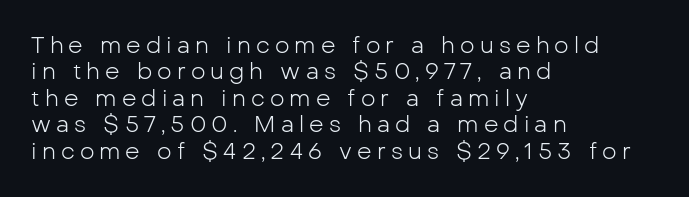
Q: Is the text bold? A: No.
Q: Is the text italic (slanted)? A: No, it is upright.
Q: Is the text underlined? A: No.
Q: How is the paragraph aligned? A: Left-aligned.
Q: Is the spacing between letters normal or unusually wide? A: Unusually wide.
Q: Is the spacing between lines tight, normal or loose? A: Tight.
